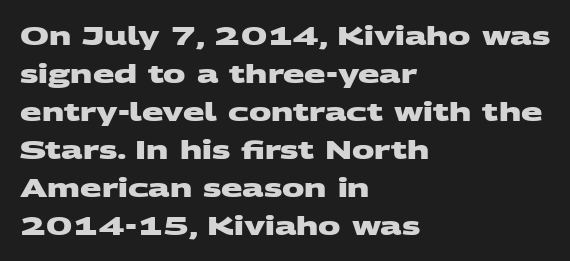
Q: Is the text bold? A: Yes.
Q: Is the text underlined? A: No.
Q: How is the paragraph aligned? A: Left-aligned.
Q: Is the spacing between letters normal or unusually wide? A: Normal.
Q: Is the spacing between lines tight, normal or loose? A: Normal.
